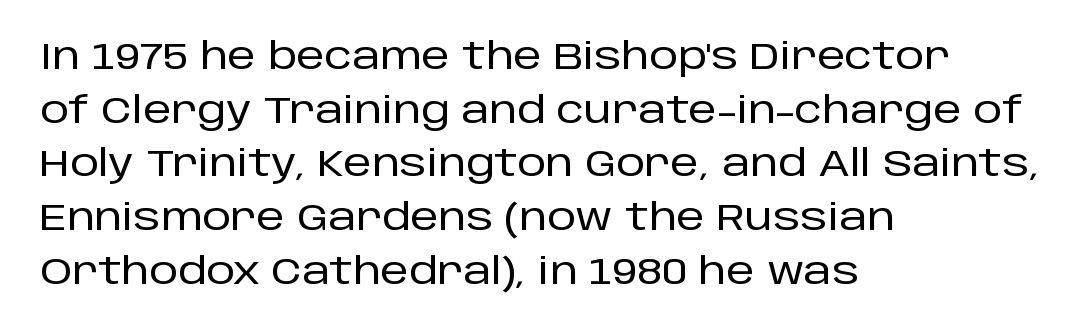
Does the copy run flush right? No — it runs flush left. The designer left line spacing at the default. A typesetter would call this proportional, since set widths differ per character. Stroke terminals: plain, sans-serif. Descender tails drop into unmarked territory. When letters stand straight like this, we call the style roman or upright.
